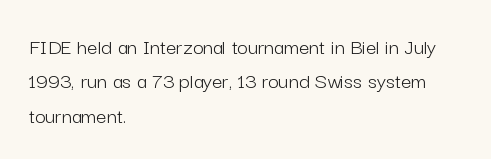
{"italic": "no", "bold": "no", "underline": "no", "align": "left", "line_spacing": "normal", "line_spacing_ratio": 1.5, "letter_spacing": "normal", "letter_spacing_em": 0.0, "glyph_px": 23}
